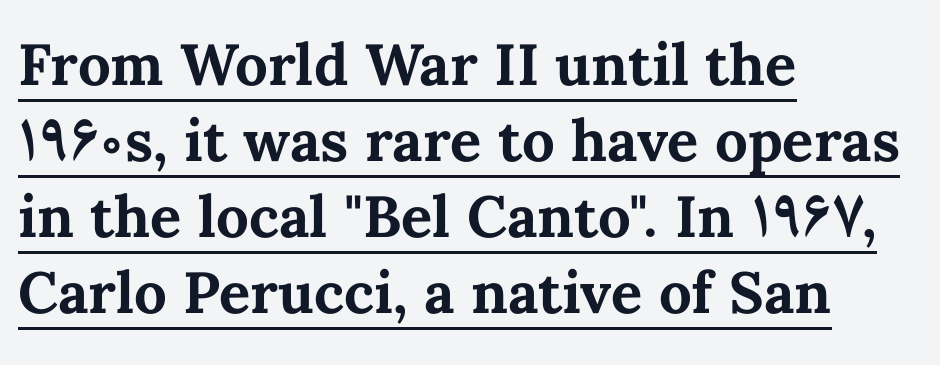
Q: Is the text bold? A: Yes.
Q: Is the text italic (slanted)? A: No, it is upright.
Q: Is the text underlined? A: Yes.
Q: How is the paragraph aligned? A: Left-aligned.
Q: Is the spacing between letters normal or unusually wide? A: Normal.
Q: Is the spacing between lines tight, normal or loose? A: Normal.
Q: Width (condensed, normal, or wide)? A: Normal.
Q: Stroke contrast? A: Medium.
Q: x-height? A: Medium.
Q: Monospaced? A: No.
